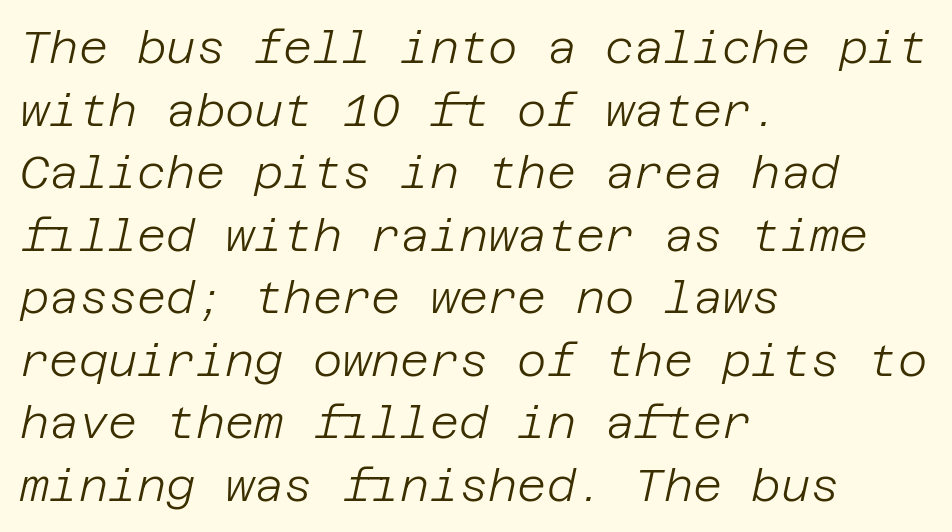
The image shows 45 px light type, italic (leaning right); set left-aligned, normal line spacing (1.39x), normal letter spacing, not underlined; low stroke contrast and a large x-height.
